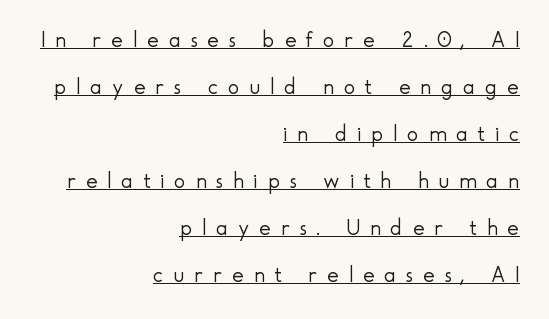
{"italic": "no", "bold": "no", "underline": "yes", "align": "right", "line_spacing": "loose", "line_spacing_ratio": 2.14, "letter_spacing": "wide", "letter_spacing_em": 0.45, "glyph_px": 22}
